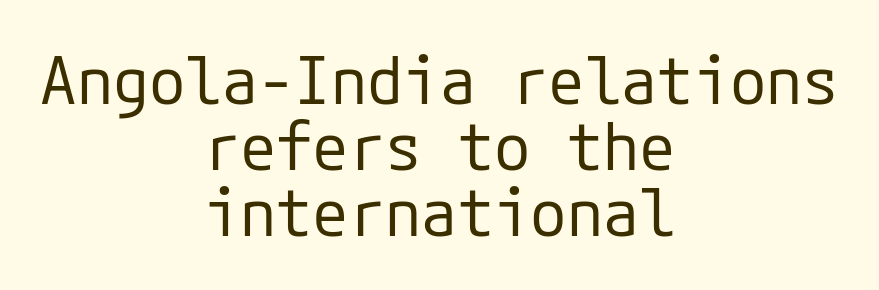
The passage is arranged like a title page — every line centered. This reads as an unemphasized weight, regular at the heaviest. Style check: upright. Students, observe: this is what under-led, compact text looks like.
